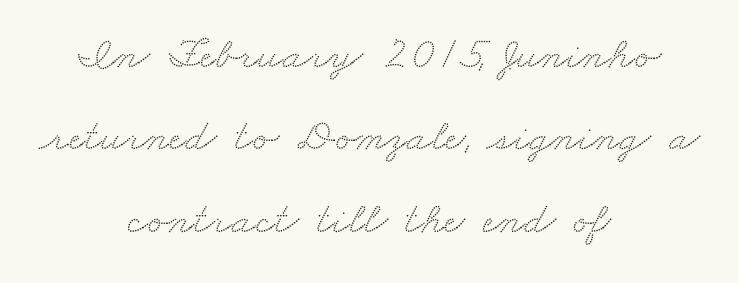
The image shows 45 px wide serif type; set centered, line spacing 1.83x, normal letter spacing, not underlined; medium stroke contrast and a small x-height.
